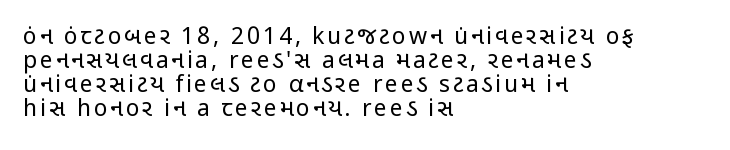
Line starts are locked; line ends wander. This sample uses an upright cut, with every glyph sitting square on the baseline. The rendering uses a small line-height, squeezing the rows. Weight class: somewhere from thin through regular. The string is rendered with underlining switched off.
